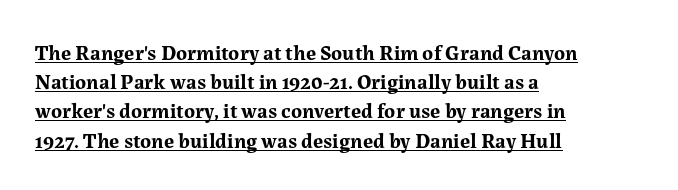
{"italic": "no", "bold": "yes", "underline": "yes", "align": "left", "line_spacing": "normal", "line_spacing_ratio": 1.39, "letter_spacing": "normal", "letter_spacing_em": 0.0, "glyph_px": 21}
